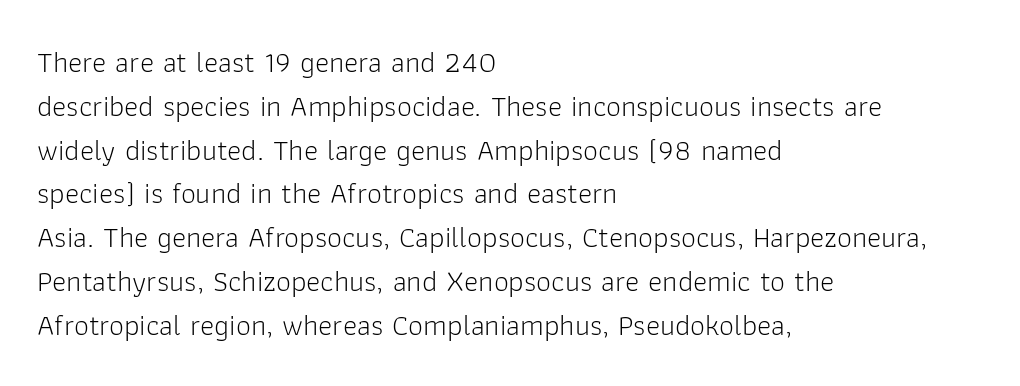
Q: Is the text bold? A: No.
Q: Is the text italic (slanted)? A: No, it is upright.
Q: Is the typeface a serif or a sans-serif typeface? A: Sans-serif.
Q: Is the text underlined? A: No.
Q: How is the paragraph aligned? A: Left-aligned.
Q: Is the spacing between letters normal or unusually wide? A: Normal.
Q: Is the spacing between lines tight, normal or loose? A: Normal.
Q: Width (condensed, normal, or wide)? A: Normal.
Q: Stroke contrast? A: Low.
Q: x-height? A: Medium.
Q: Monospaced? A: No.
